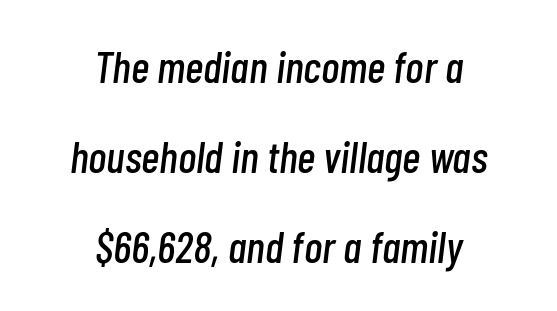
Q: Is the text italic (slanted)? A: Yes, it leans right by about 7 degrees.
Q: Is the text underlined? A: No.
Q: How is the paragraph aligned? A: Centered.
Q: Is the spacing between letters normal or unusually wide? A: Normal.
Q: Is the spacing between lines tight, normal or loose? A: Loose.
Q: Width (condensed, normal, or wide)? A: Condensed.
Q: Stroke contrast? A: Low.
Q: x-height? A: Medium.
Q: Monospaced? A: No.
